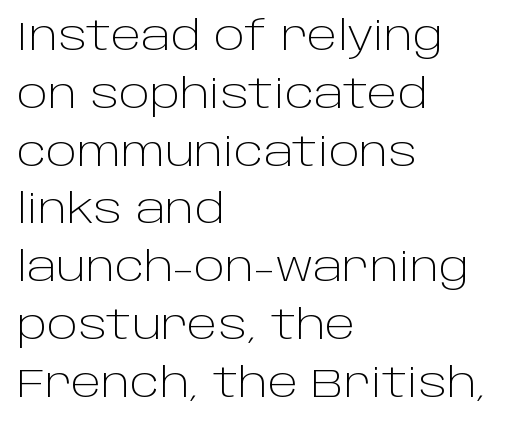
{"serif": "no", "italic": "no", "bold": "no", "weight": "light", "width": "normal", "stroke_contrast": "low", "x_height": "large", "monospaced": "no", "underline": "no", "align": "left", "line_spacing": "normal", "line_spacing_ratio": 1.41, "letter_spacing": "normal", "letter_spacing_em": 0.0, "glyph_px": 41}
